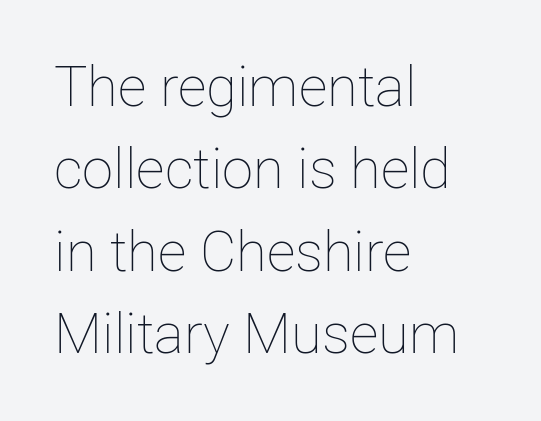
{"italic": "no", "bold": "no", "weight": "thin", "width": "normal", "stroke_contrast": "low", "x_height": "medium", "monospaced": "no", "underline": "no", "align": "left", "line_spacing": "normal", "line_spacing_ratio": 1.47, "letter_spacing": "normal", "letter_spacing_em": 0.0, "glyph_px": 56}
